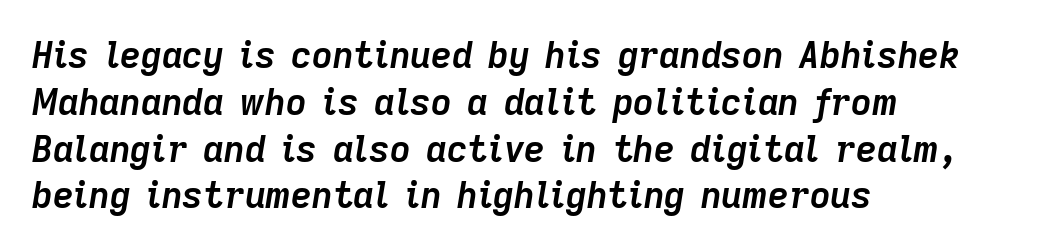
Emphasis by weight is at full strength: bold. The block of text has a typical density, with ordinary space between rows. Each letter keeps its own natural width here, so spacing adapts to shape. Nobody touched the tracking dial on this one.
